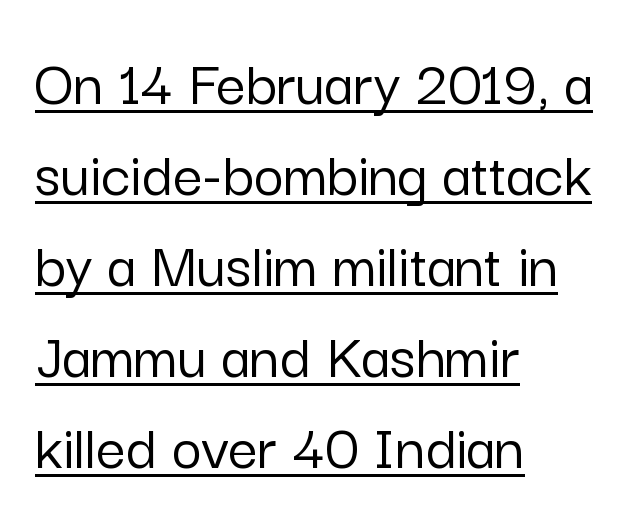
The image shows 65 px sans-serif type, upright; set left-aligned, normal line spacing (1.4x), normal letter spacing, underlined; low stroke contrast and a medium x-height.
